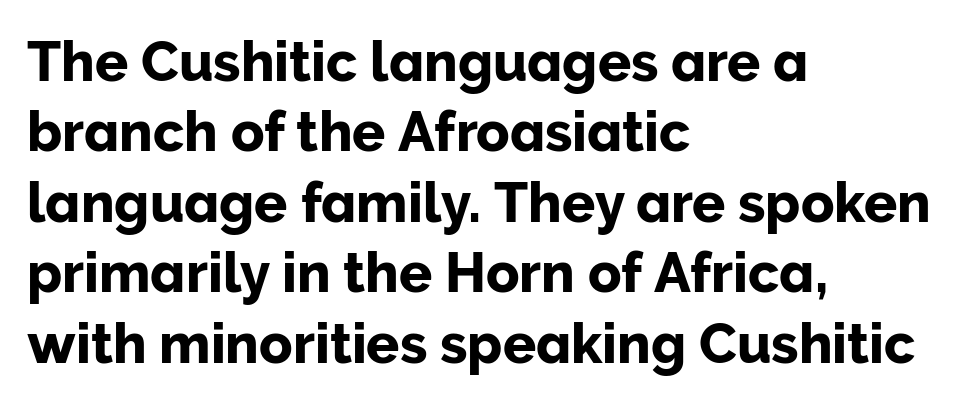
The image shows 55 px sans-serif type, upright; set left-aligned, normal line spacing (1.28x), normal letter spacing, not underlined; low stroke contrast and a medium x-height.
